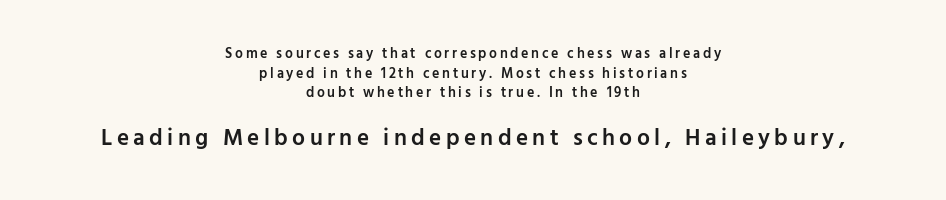
Compared with typical paragraphs, the rows here are spaced about the same. A semibold gives these letters moderate extra thickness, short of bold. The emphasis by scale lands on block number two, below. Posture: upright roman. Clear beneath every line of the passage.
